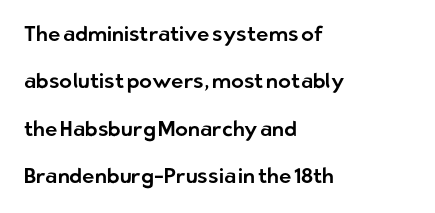
The specimen reads as upright at a glance. Default kerning and tracking; the words read as compact shapes. Baseline-to-baseline distance is far greater than the letter height. Which margin do the lines hug? The left one — the right edge is uneven. Unmarked baselines from the first word to the last.
